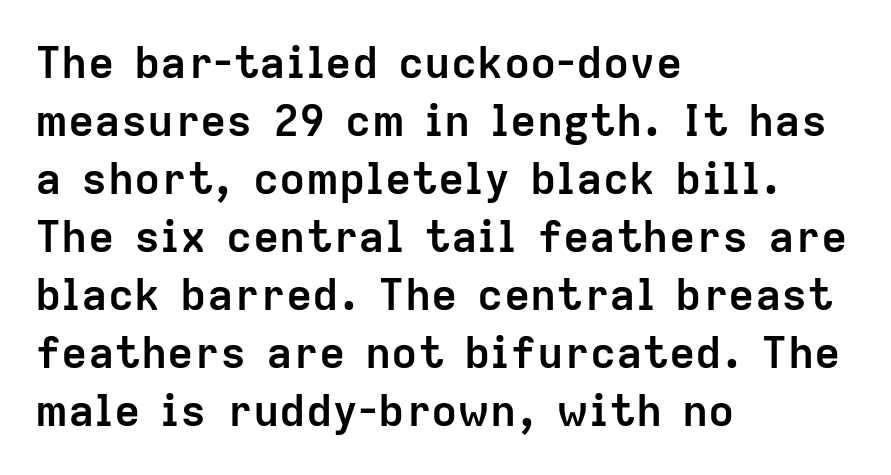
{"serif": "no", "italic": "no", "bold": "yes", "weight": "semibold", "width": "normal", "stroke_contrast": "low", "x_height": "medium", "monospaced": "no", "underline": "no", "align": "left", "line_spacing": "normal", "line_spacing_ratio": 1.32, "letter_spacing": "normal", "letter_spacing_em": 0.0, "glyph_px": 44}
